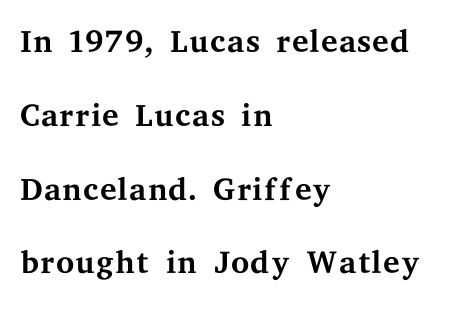
Q: Is the text bold? A: No.
Q: Is the text italic (slanted)? A: No, it is upright.
Q: Is the typeface a serif or a sans-serif typeface? A: Serif.
Q: Is the text underlined? A: No.
Q: How is the paragraph aligned? A: Left-aligned.
Q: Is the spacing between letters normal or unusually wide? A: Normal.
Q: Is the spacing between lines tight, normal or loose? A: Normal.
Q: Width (condensed, normal, or wide)? A: Wide.
Q: Stroke contrast? A: Medium.
Q: x-height? A: Medium.
Q: Monospaced? A: No.
